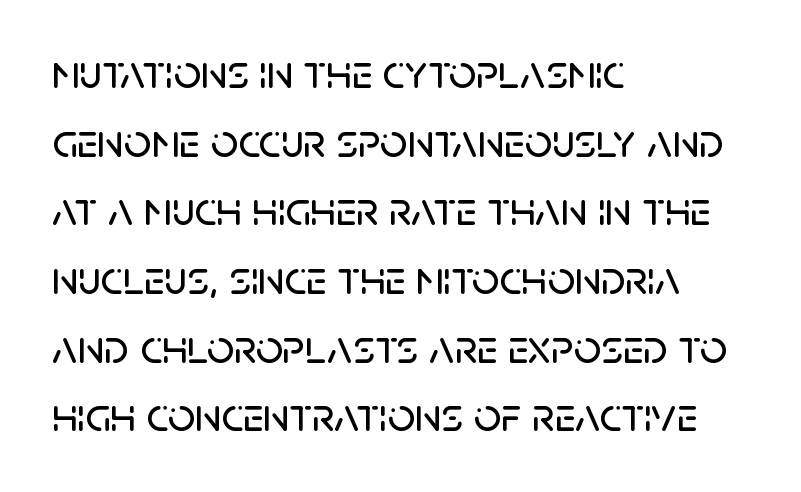
Q: Is the text italic (slanted)? A: No, it is upright.
Q: Is the typeface a serif or a sans-serif typeface? A: Sans-serif.
Q: Is the text underlined? A: No.
Q: How is the paragraph aligned? A: Left-aligned.
Q: Is the spacing between letters normal or unusually wide? A: Normal.
Q: Is the spacing between lines tight, normal or loose? A: Normal.
Q: Width (condensed, normal, or wide)? A: Normal.
Q: Stroke contrast? A: Low.
Q: x-height? A: Large.
Q: Monospaced? A: No.
